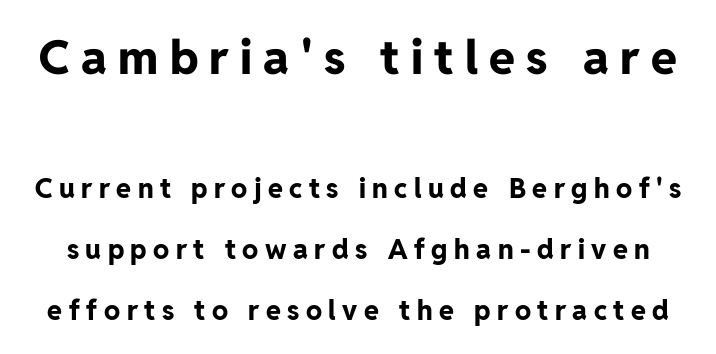
The tracking jumps out immediately: characters are airy and widely separated. The typeface chosen for these lines omits serifs. Look at the stroke-to-counter ratio: heavy, a bold. Scale decreases going downward across the two blocks. Successive baselines arrive slowly, with a big drop between each.
